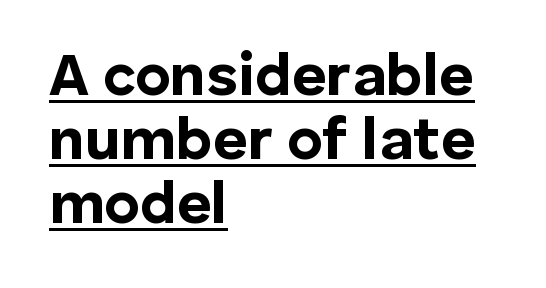
Is this a sans? Yes — the strokes have no serifs. The face used here is proportionally spaced, like ordinary book or web type. The lettering stays uniformly vertical, giving the passage a roman look. Strong, thick strokes mark this as bold type. This rendering features underlined lettering.
